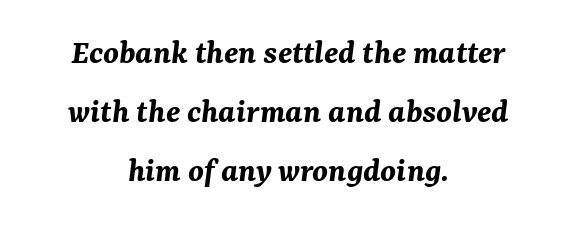
Q: Is the text bold? A: Yes.
Q: Is the text italic (slanted)? A: Yes, it leans right by about 7 degrees.
Q: Is the text underlined? A: No.
Q: How is the paragraph aligned? A: Centered.
Q: Is the spacing between letters normal or unusually wide? A: Normal.
Q: Is the spacing between lines tight, normal or loose? A: Normal.
Q: Width (condensed, normal, or wide)? A: Normal.
Q: Stroke contrast? A: Medium.
Q: x-height? A: Medium.
Q: Monospaced? A: No.
